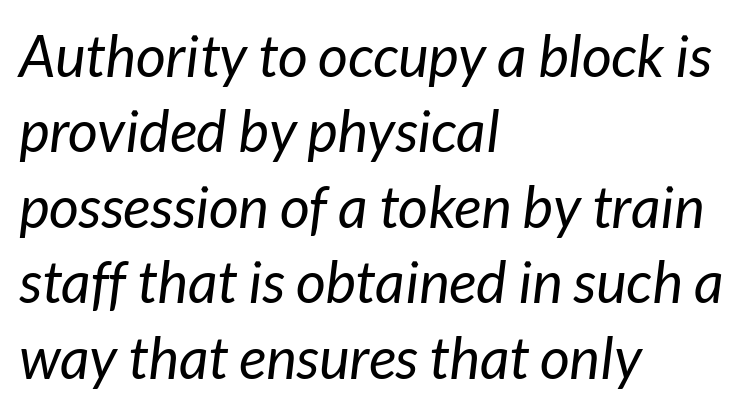
Is this a fixed-width face? No — the glyphs have proportional, varying widths. Yep, that's italic — everything's leaning. Letters have the restrained weight of plain body copy at most. Letters rest on an invisible, unmarked baseline. If you measured baseline to baseline, you'd find a middling distance.
